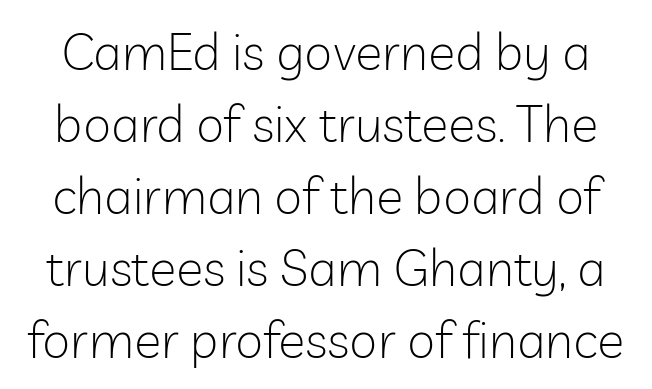
{"serif": "no", "italic": "no", "bold": "no", "weight": "light", "width": "normal", "stroke_contrast": "low", "x_height": "medium", "monospaced": "no", "underline": "no", "line_spacing": "normal", "line_spacing_ratio": 1.41, "letter_spacing": "normal", "letter_spacing_em": 0.0, "glyph_px": 51}
